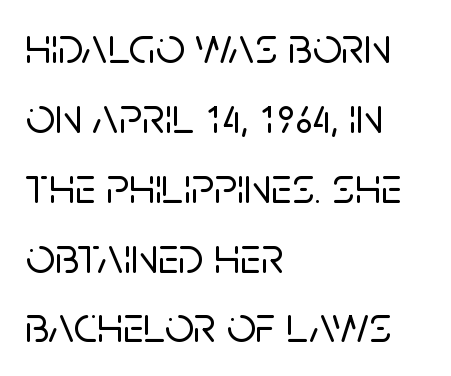
{"serif": "no", "italic": "no", "width": "normal", "stroke_contrast": "low", "x_height": "large", "monospaced": "no", "underline": "no", "align": "left", "line_spacing": "normal", "line_spacing_ratio": 1.37, "letter_spacing": "normal", "letter_spacing_em": 0.0, "glyph_px": 51}
